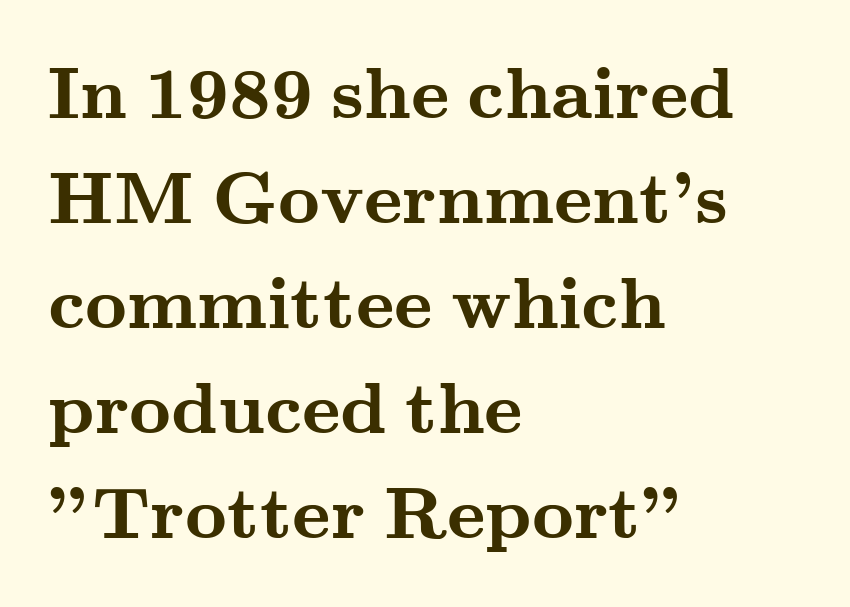
Q: Is the text bold? A: Yes.
Q: Is the text italic (slanted)? A: No, it is upright.
Q: Is the typeface a serif or a sans-serif typeface? A: Serif.
Q: Is the text underlined? A: No.
Q: How is the paragraph aligned? A: Left-aligned.
Q: Is the spacing between letters normal or unusually wide? A: Normal.
Q: Is the spacing between lines tight, normal or loose? A: Normal.
Q: Width (condensed, normal, or wide)? A: Wide.
Q: Stroke contrast? A: Medium.
Q: x-height? A: Small.
Q: Monospaced? A: No.
